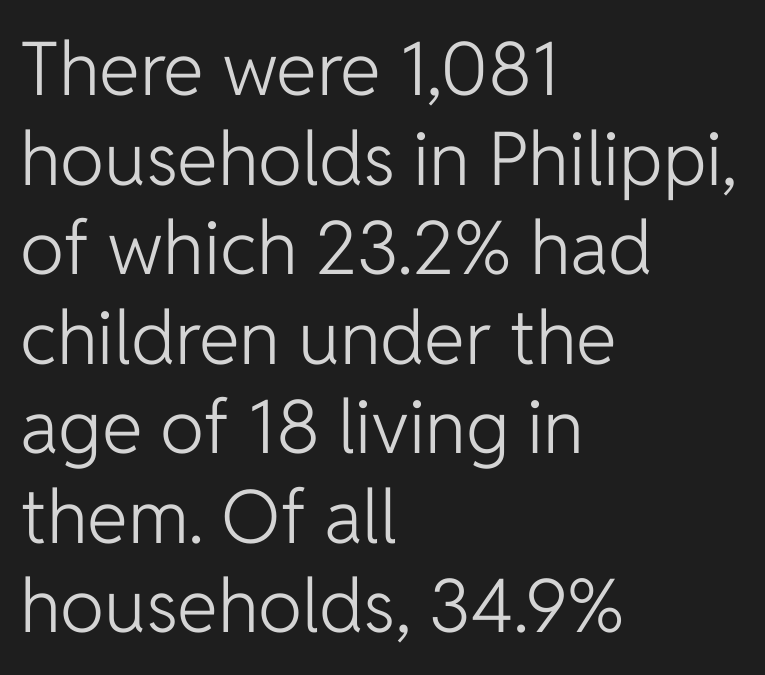
Q: Is the text bold? A: No.
Q: Is the text italic (slanted)? A: No, it is upright.
Q: Is the typeface a serif or a sans-serif typeface? A: Sans-serif.
Q: Is the text underlined? A: No.
Q: How is the paragraph aligned? A: Left-aligned.
Q: Is the spacing between letters normal or unusually wide? A: Normal.
Q: Width (condensed, normal, or wide)? A: Normal.
Q: Stroke contrast? A: Low.
Q: x-height? A: Medium.
Q: Monospaced? A: No.
